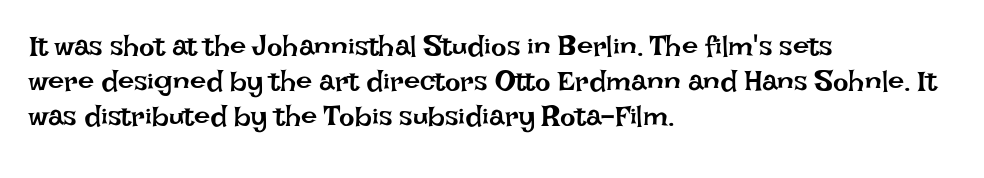
The rag falls on the right side of this text block. Underline: absent. Spacing verdict: proportional, widths tailored to each character. Rendered with straight, roman letterforms. On a weight scale, this lands at 450 or below. Between one letter and the next there's only the usual sliver of space.
